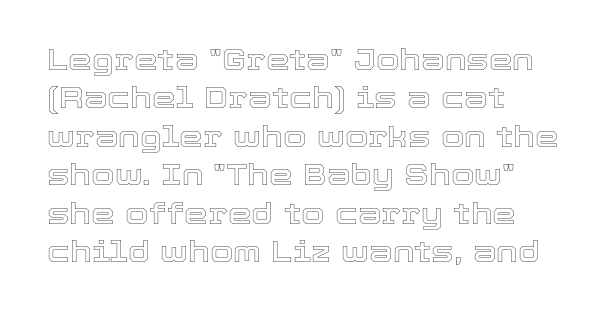
The image shows 30 px text type, upright; set left-aligned, normal line spacing (1.28x), normal letter spacing, not underlined; a medium x-height.
